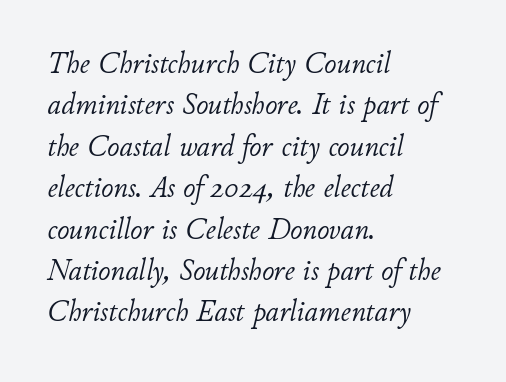
The image shows 30 px light type, italic (leaning right); set left-aligned, normal line spacing (1.38x), normal letter spacing, not underlined; low stroke contrast and a small x-height.
